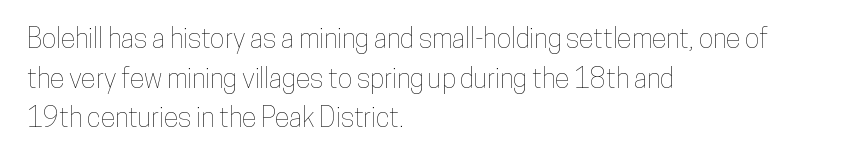
{"italic": "no", "underline": "no", "align": "left", "line_spacing": "normal", "line_spacing_ratio": 1.47, "letter_spacing": "normal", "letter_spacing_em": 0.0, "glyph_px": 27}
